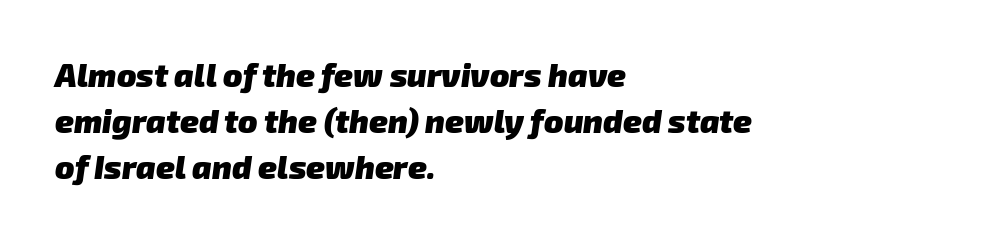
{"serif": "no", "bold": "yes", "weight": "heavy", "width": "normal", "stroke_contrast": "low", "x_height": "medium", "monospaced": "no", "underline": "no", "align": "left", "line_spacing": "normal", "line_spacing_ratio": 1.44, "letter_spacing": "normal", "letter_spacing_em": 0.0, "glyph_px": 32}
